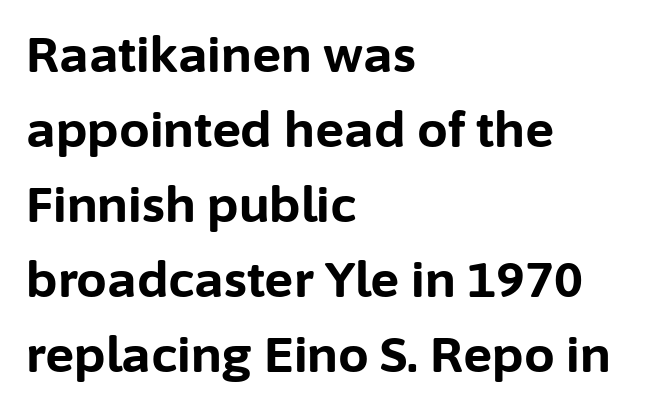
Typeset ragged right — the left edge is the straight one. The rows are spaced the way most documents space them. Only glyphs here, with clear space below each row. The passage shown is typeset with a sans-serif family. This sample uses an upright cut, with every glyph sitting square on the baseline. Think of a printed novel: that variable character pitch is what you see here.
